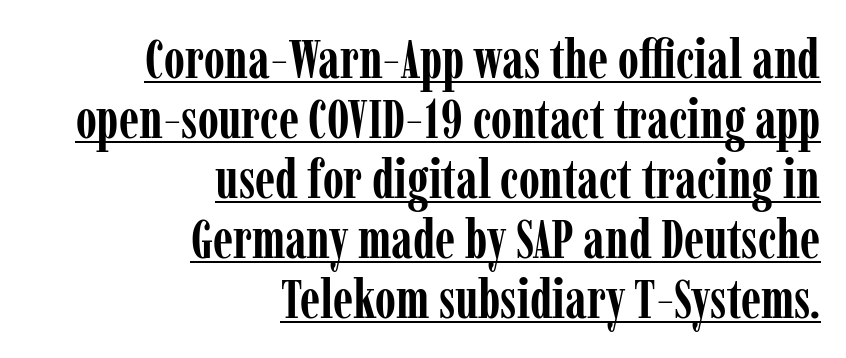
The image shows 54 px semibold, condensed serif type, upright; set right-aligned, tight line spacing (1.11x), normal letter spacing, underlined; low stroke contrast and a medium x-height.
